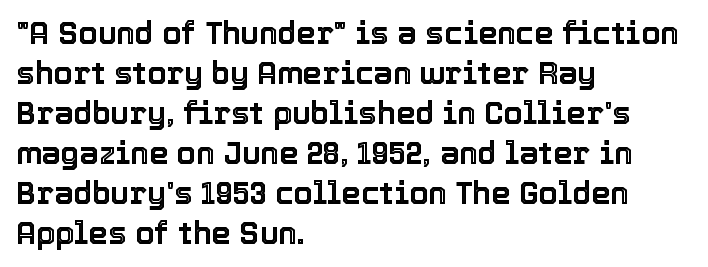
You could call the tracking neutral — neither tight nor loose. Posture: vertical. This rendering features lettering with no underline. Leading: standard. Each line starts at the same left margin while the right side varies. A typesetter would call this proportional, since set widths differ per character.
